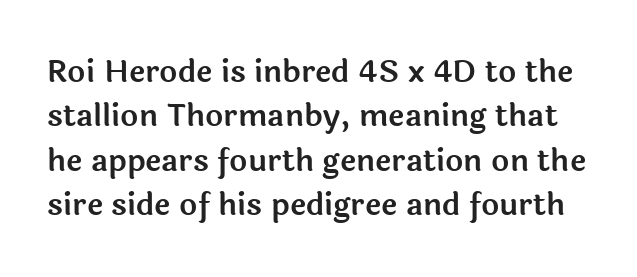
In terms of posture, this sample is upright. Here the glyphs are tracked normally, forming tight word shapes. This sample keeps an unexceptional amount of space between lines. Descenders are the only things crossing below the line. The face used here is a sans, in the tradition of grotesques and geometrics.
